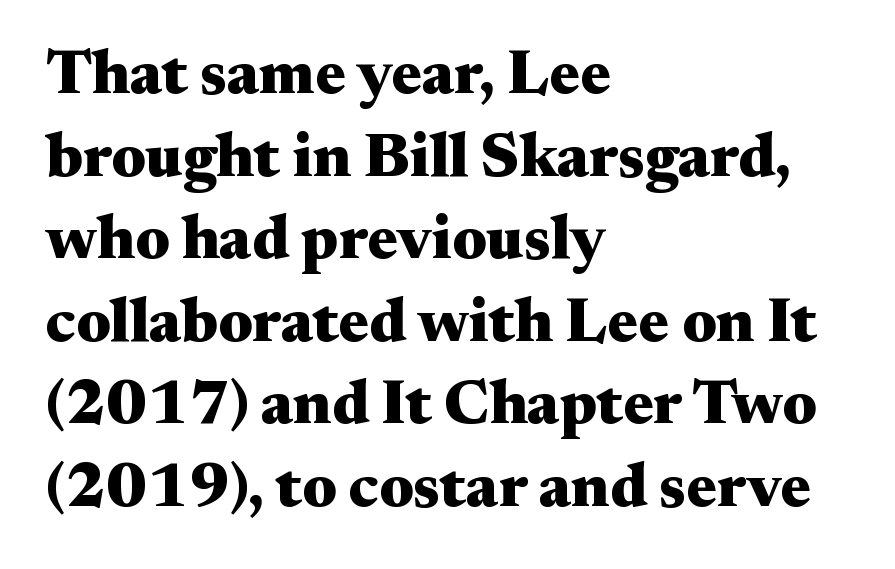
Q: Is the text bold? A: Yes.
Q: Is the text italic (slanted)? A: No, it is upright.
Q: Is the typeface a serif or a sans-serif typeface? A: Serif.
Q: Is the text underlined? A: No.
Q: How is the paragraph aligned? A: Left-aligned.
Q: Is the spacing between letters normal or unusually wide? A: Normal.
Q: Is the spacing between lines tight, normal or loose? A: Normal.
Q: Width (condensed, normal, or wide)? A: Wide.
Q: Stroke contrast? A: Medium.
Q: x-height? A: Small.
Q: Monospaced? A: No.
